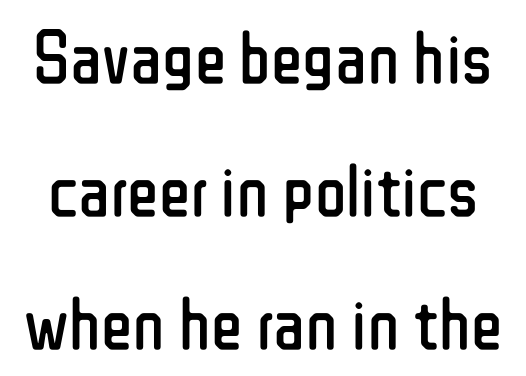
Q: Is the text bold? A: No.
Q: Is the text italic (slanted)? A: No, it is upright.
Q: Is the typeface a serif or a sans-serif typeface? A: Sans-serif.
Q: Is the text underlined? A: No.
Q: Is the spacing between letters normal or unusually wide? A: Normal.
Q: Width (condensed, normal, or wide)? A: Condensed.
Q: Stroke contrast? A: Low.
Q: x-height? A: Medium.
Q: Monospaced? A: No.
